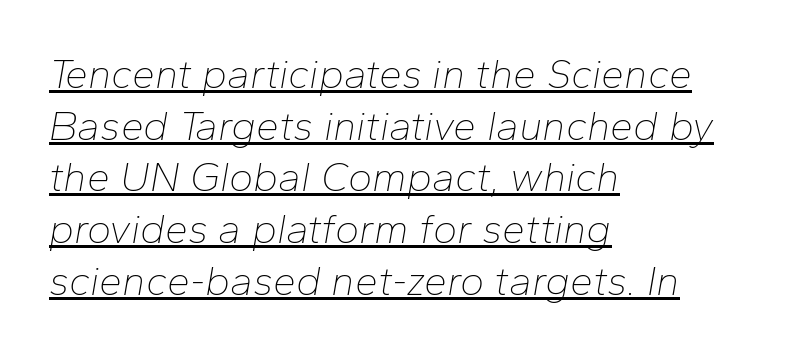
Q: Is the text bold? A: No.
Q: Is the text italic (slanted)? A: Yes, it leans right by about 10 degrees.
Q: Is the text underlined? A: Yes.
Q: How is the paragraph aligned? A: Left-aligned.
Q: Is the spacing between letters normal or unusually wide? A: Normal.
Q: Is the spacing between lines tight, normal or loose? A: Normal.
Q: Width (condensed, normal, or wide)? A: Normal.
Q: Stroke contrast? A: Low.
Q: x-height? A: Medium.
Q: Monospaced? A: No.
